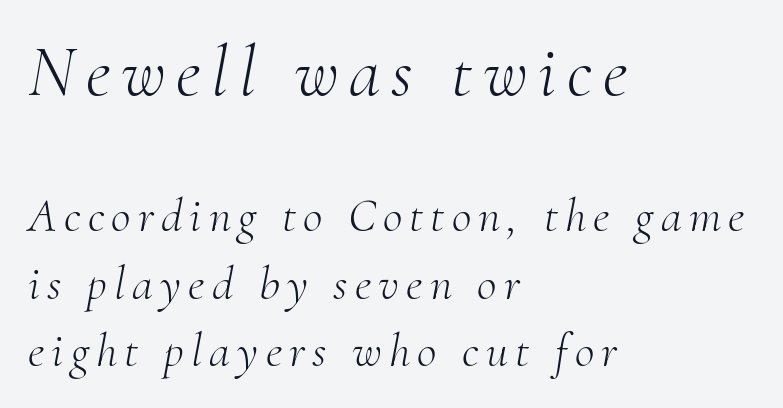
A typesetter would mark this as italic. A classic flush-left, rag-right setting is used for this passage. No extra ink here — the face is not bold. The rendering uses a moderate line-height, typical for paragraphs.
